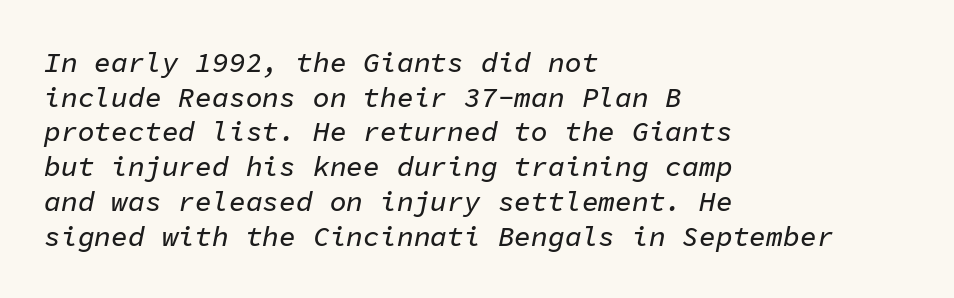
Q: Is the text italic (slanted)? A: Yes, it leans right by about 11 degrees.
Q: Is the text underlined? A: No.
Q: How is the paragraph aligned? A: Left-aligned.
Q: Is the spacing between letters normal or unusually wide? A: Normal.
Q: Width (condensed, normal, or wide)? A: Normal.
Q: Stroke contrast? A: Low.
Q: x-height? A: Medium.
Q: Monospaced? A: Yes.
